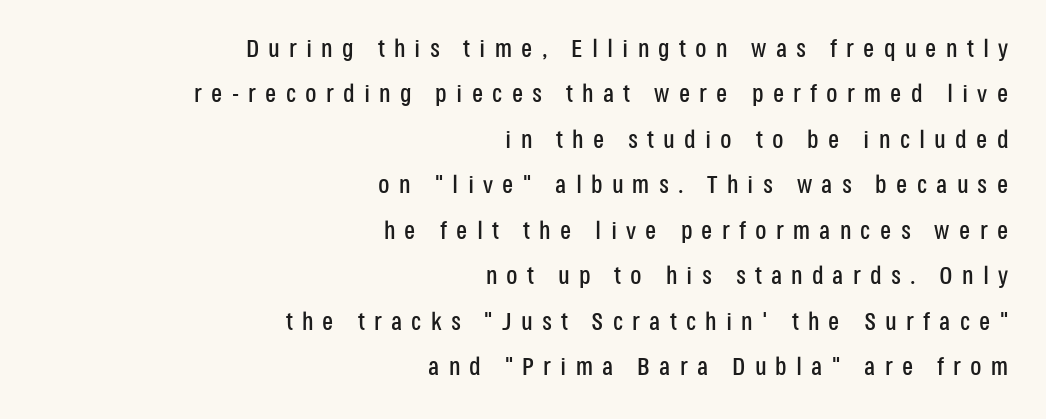
{"italic": "no", "underline": "no", "align": "right", "line_spacing_ratio": 1.82, "letter_spacing": "wide", "letter_spacing_em": 0.37, "glyph_px": 25}
